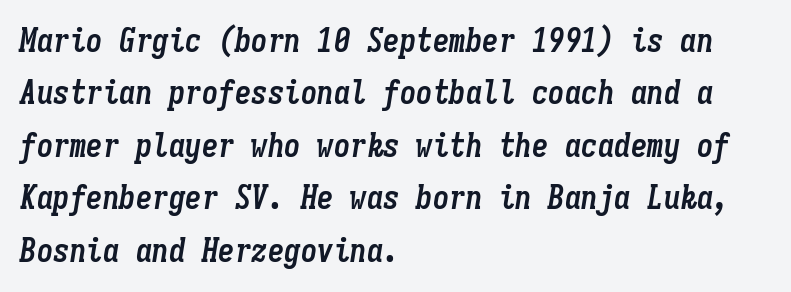
The image shows 33 px semibold, condensed type, italic (leaning right), monospaced; set left-aligned, normal line spacing (1.59x), normal letter spacing, not underlined; low stroke contrast and a medium x-height.
